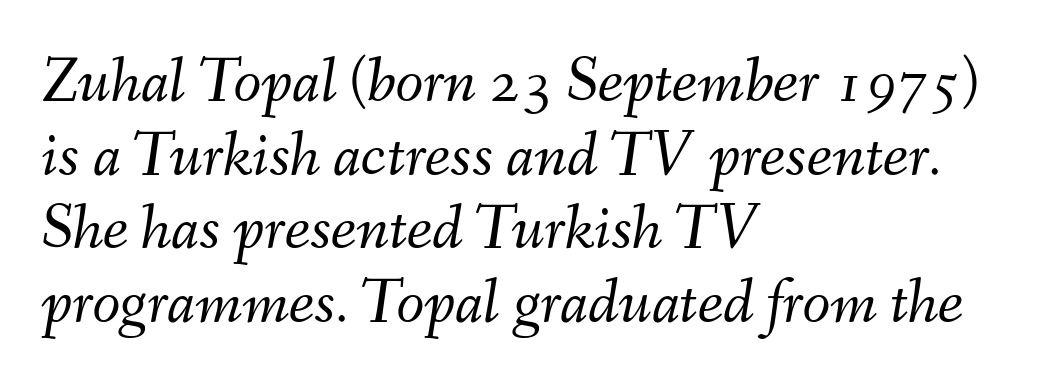
Tracking value appears to be zero — textbook default spacing. Closely set lines give the paragraph a compact silhouette. Is this a fixed-width face? No — the glyphs have proportional, varying widths. Each row of text sits above clean, open space. Does the lettering tilt? It does — this is italic.
